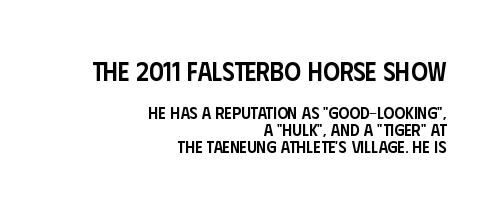
{"italic": "no", "bold": "semi", "underline": "no", "align": "right", "line_spacing": "tight", "line_spacing_ratio": 1.0, "letter_spacing": "normal", "letter_spacing_em": 0.0, "larger_block": "first", "size_ratio": 1.53, "glyph_px": 26}
